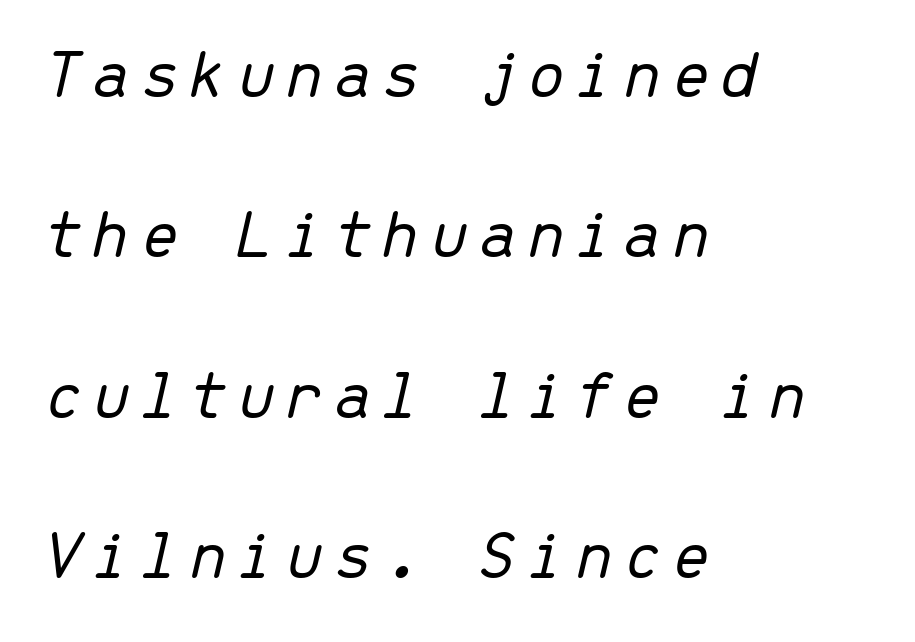
The rendering uses a large line-height, opening up the rows. The typeface has the unassuming heft of standard copy or less. The compositor pushed each line to the left boundary. Monospaced: the letters line up in strict vertical columns.
